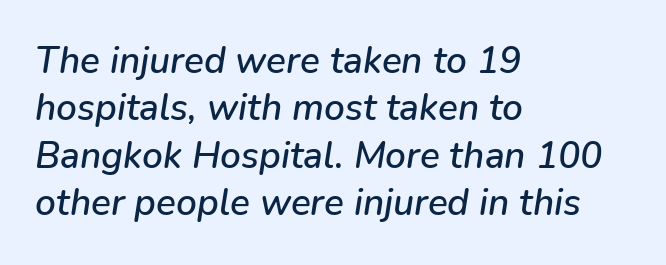
Q: Is the text italic (slanted)? A: Yes, it leans right by about 9 degrees.
Q: Is the text underlined? A: No.
Q: How is the paragraph aligned? A: Left-aligned.
Q: Is the spacing between letters normal or unusually wide? A: Normal.
Q: Is the spacing between lines tight, normal or loose? A: Normal.
Q: Width (condensed, normal, or wide)? A: Normal.
Q: Stroke contrast? A: Low.
Q: x-height? A: Medium.
Q: Monospaced? A: No.
